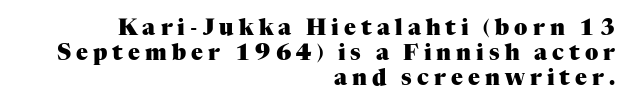
The rag falls on the left side of this text block. Beneath every word, the page is bare. Every letter is thick-stroked: bold, no question. Glyph-to-glyph distance is far greater than everyday printed text. A roman cut, with each character standing at attention. Line spacing here is tight.
